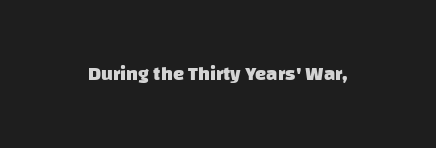
Q: Is the text bold? A: Yes.
Q: Is the text underlined? A: No.
Q: Is the spacing between letters normal or unusually wide? A: Normal.
